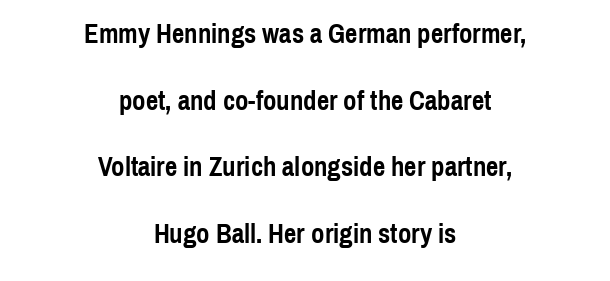
{"italic": "no", "bold": "yes", "underline": "no", "align": "center", "line_spacing": "loose", "line_spacing_ratio": 2.47, "letter_spacing": "normal", "letter_spacing_em": 0.0, "glyph_px": 27}
